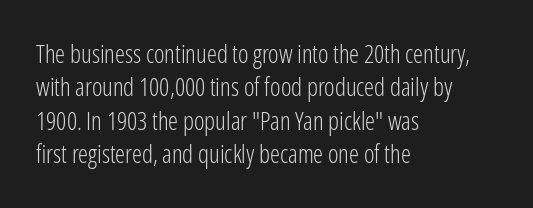
{"italic": "no", "bold": "no", "underline": "no", "align": "left", "line_spacing": "normal", "line_spacing_ratio": 1.34, "letter_spacing": "normal", "letter_spacing_em": 0.0, "glyph_px": 25}
